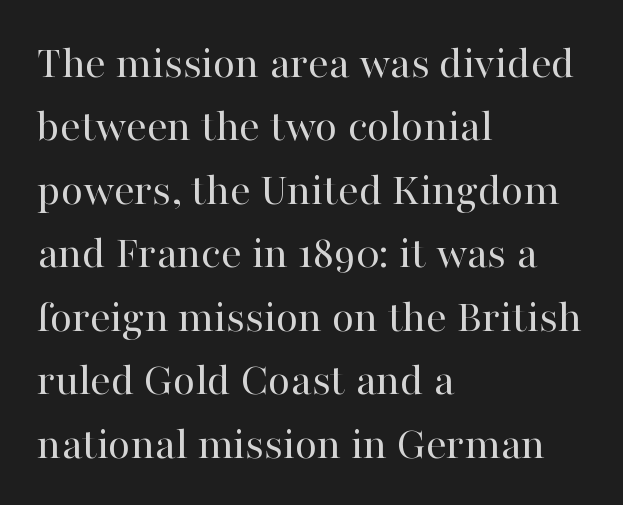
{"serif": "yes", "italic": "no", "bold": "no", "weight": "regular", "width": "normal", "stroke_contrast": "high", "x_height": "medium", "monospaced": "no", "underline": "no", "align": "left", "line_spacing": "normal", "line_spacing_ratio": 1.38, "letter_spacing": "normal", "letter_spacing_em": 0.0, "glyph_px": 46}
